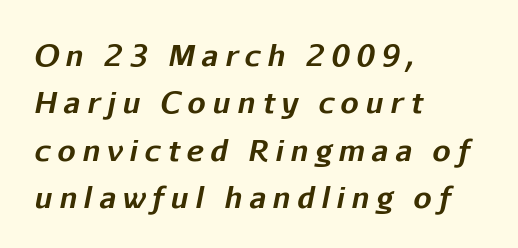
The image shows 29 px bold type, italic (leaning right); set left-aligned, normal line spacing (1.63x), unusually wide letter spacing (+0.23 em), not underlined; low stroke contrast and a medium x-height.
